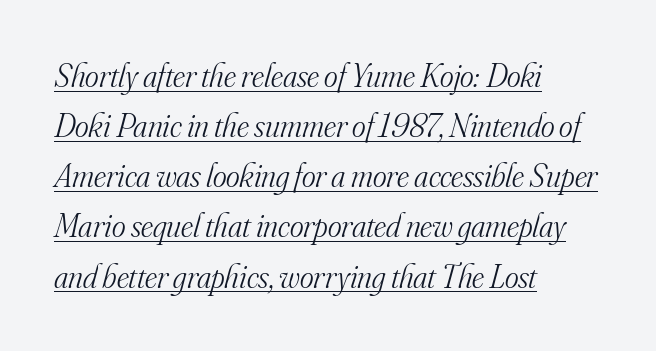
{"serif": "yes", "italic": "yes", "lean": "right", "slant_degrees": 16, "bold": "no", "weight": "light", "width": "normal", "stroke_contrast": "medium", "x_height": "small", "monospaced": "no", "underline": "yes", "align": "left", "line_spacing": "normal", "line_spacing_ratio": 1.52, "letter_spacing": "normal", "letter_spacing_em": 0.0, "glyph_px": 33}
